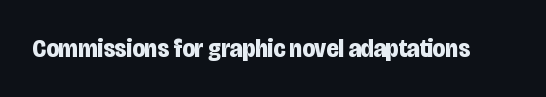
The image shows 26 px bold type, upright; set normal letter spacing, not underlined.
